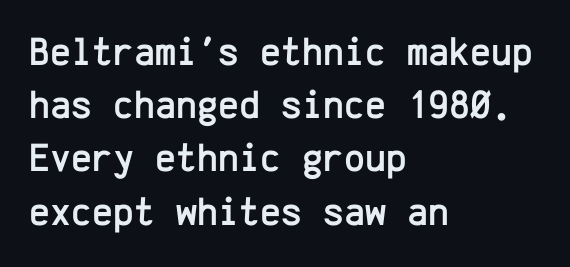
{"serif": "no", "italic": "no", "width": "normal", "stroke_contrast": "low", "x_height": "medium", "monospaced": "yes", "underline": "no", "align": "left", "line_spacing": "normal", "line_spacing_ratio": 1.33, "letter_spacing": "normal", "letter_spacing_em": 0.0, "glyph_px": 40}
